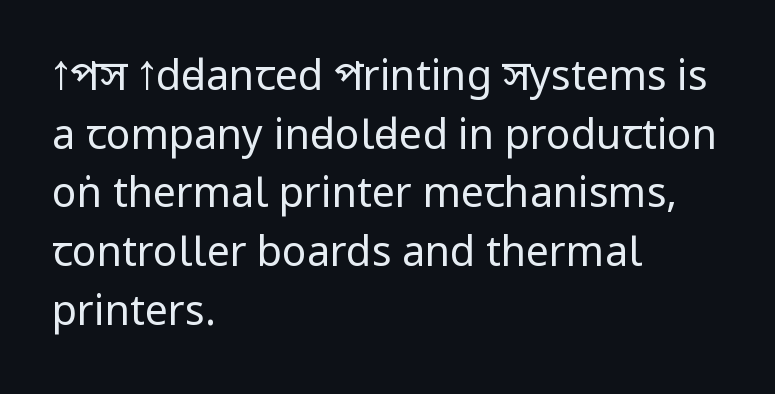
Q: Is the text bold? A: No.
Q: Is the text italic (slanted)? A: No, it is upright.
Q: Is the typeface a serif or a sans-serif typeface? A: Sans-serif.
Q: Is the text underlined? A: No.
Q: How is the paragraph aligned? A: Left-aligned.
Q: Is the spacing between letters normal or unusually wide? A: Normal.
Q: Is the spacing between lines tight, normal or loose? A: Normal.
Q: Width (condensed, normal, or wide)? A: Condensed.
Q: Stroke contrast? A: Low.
